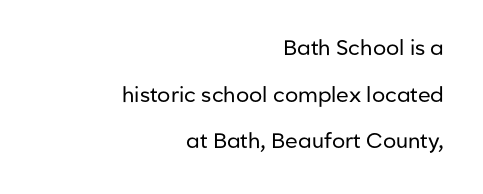
Q: Is the text bold? A: No.
Q: Is the text italic (slanted)? A: No, it is upright.
Q: Is the text underlined? A: No.
Q: How is the paragraph aligned? A: Right-aligned.
Q: Is the spacing between letters normal or unusually wide? A: Normal.
Q: Is the spacing between lines tight, normal or loose? A: Loose.
